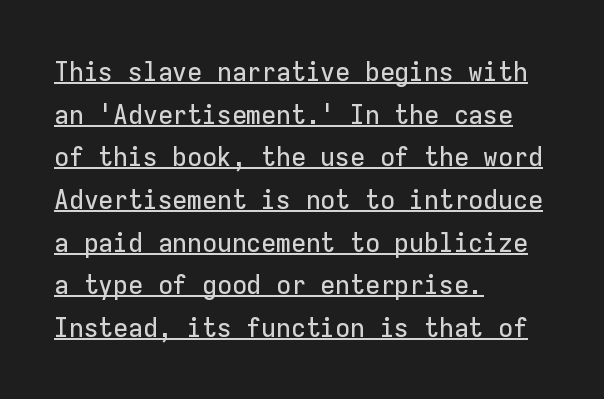
{"italic": "no", "underline": "yes", "align": "left", "line_spacing": "normal", "line_spacing_ratio": 1.58, "letter_spacing": "normal", "letter_spacing_em": 0.0, "glyph_px": 27}
